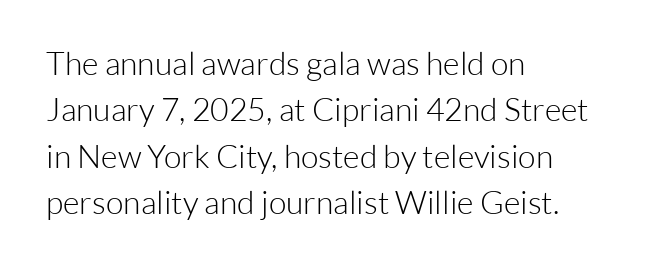
Q: Is the text bold? A: No.
Q: Is the text italic (slanted)? A: No, it is upright.
Q: Is the typeface a serif or a sans-serif typeface? A: Sans-serif.
Q: Is the text underlined? A: No.
Q: How is the paragraph aligned? A: Left-aligned.
Q: Is the spacing between letters normal or unusually wide? A: Normal.
Q: Is the spacing between lines tight, normal or loose? A: Normal.
Q: Width (condensed, normal, or wide)? A: Normal.
Q: Stroke contrast? A: Low.
Q: x-height? A: Medium.
Q: Monospaced? A: No.
